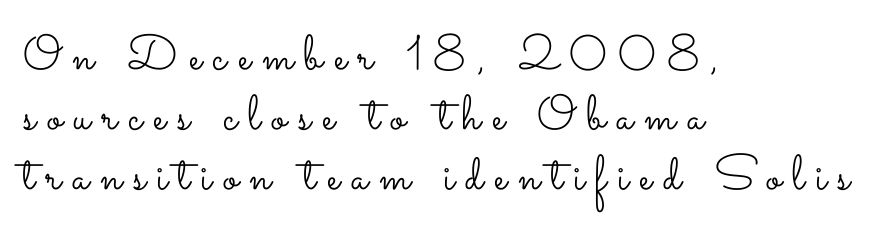
{"bold": "no", "weight": "light", "width": "wide", "stroke_contrast": "low", "x_height": "small", "monospaced": "no", "underline": "no", "align": "left", "line_spacing_ratio": 1.22, "letter_spacing": "wide", "letter_spacing_em": 0.23, "glyph_px": 49}
